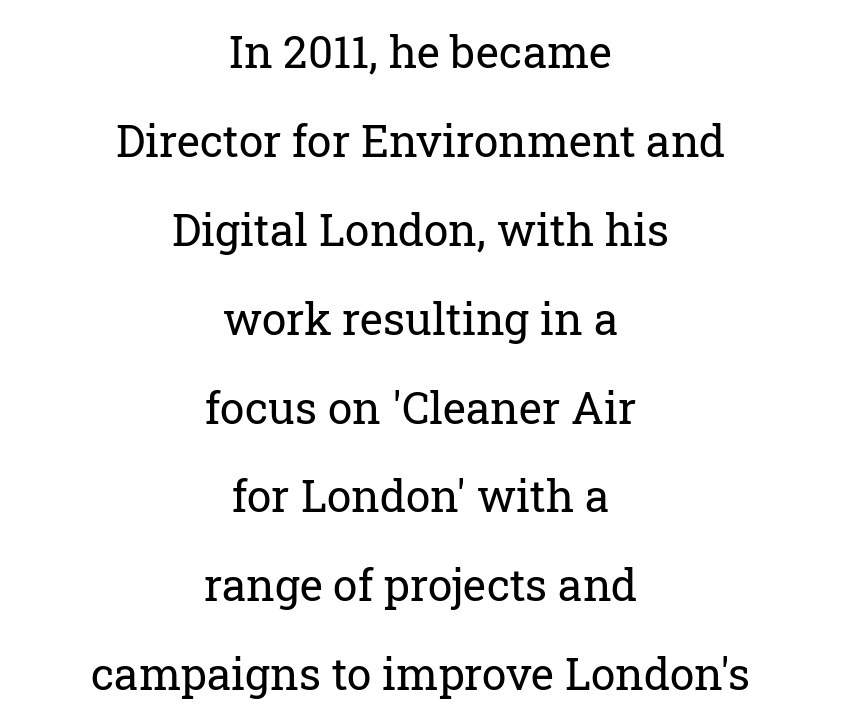
{"serif": "yes", "italic": "no", "bold": "no", "weight": "regular", "width": "normal", "stroke_contrast": "low", "x_height": "medium", "monospaced": "no", "underline": "no", "align": "center", "line_spacing": "loose", "line_spacing_ratio": 2.02, "letter_spacing": "normal", "letter_spacing_em": 0.0, "glyph_px": 44}
